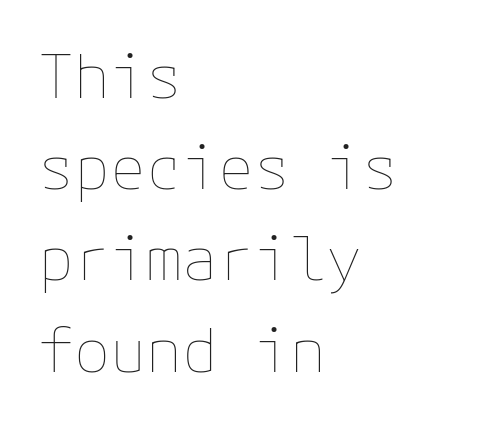
{"italic": "no", "bold": "no", "weight": "thin", "width": "normal", "stroke_contrast": "low", "x_height": "medium", "underline": "no", "align": "left", "line_spacing": "normal", "line_spacing_ratio": 1.52, "letter_spacing": "normal", "letter_spacing_em": 0.0, "glyph_px": 60}
